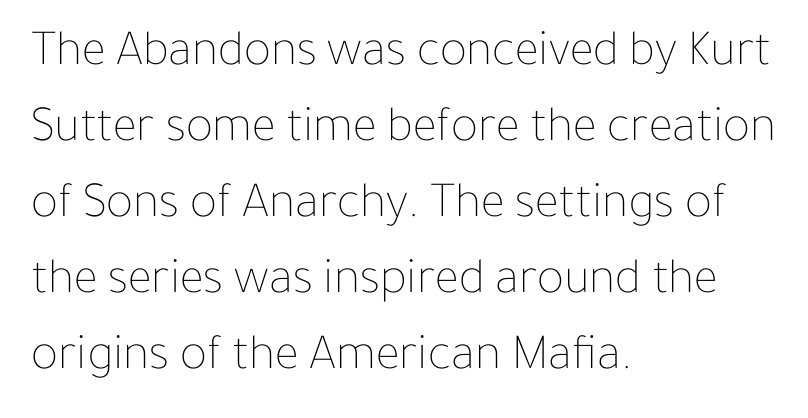
The image shows 51 px thin type, upright; set left-aligned, normal line spacing (1.49x), normal letter spacing, not underlined; low stroke contrast and a medium x-height.
